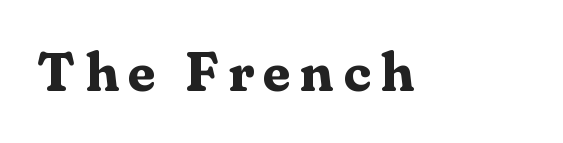
The strip under each line holds only bare page. This sample has the flowing, uneven cadence of proportional lettering. This sample uses a serif face. Heft: maximum for text — a bold. If you drew a line through each stem, it would be perfectly vertical.
